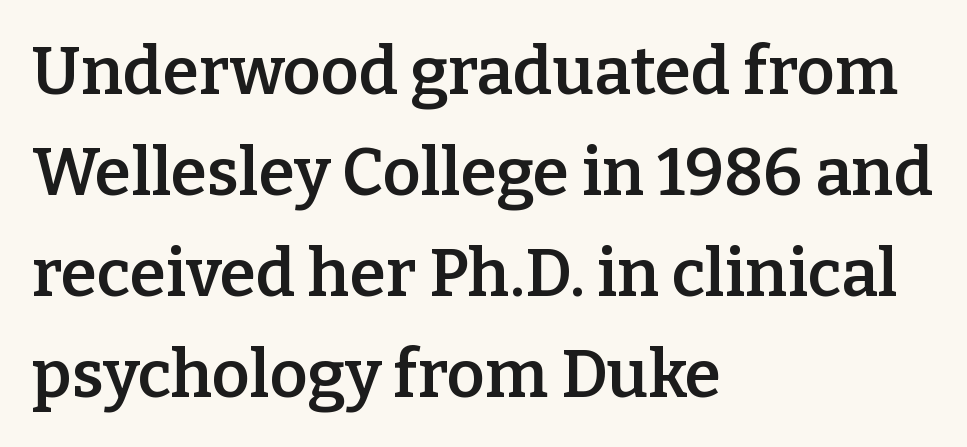
The image shows 66 px semibold serif type, upright; set left-aligned, normal line spacing (1.53x), normal letter spacing, not underlined; low stroke contrast and a medium x-height.
